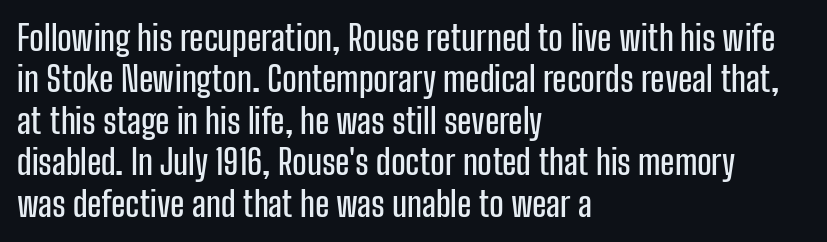
The image shows 34 px condensed sans-serif type, upright; set left-aligned, line spacing 1.22x, normal letter spacing, not underlined; low stroke contrast and a medium x-height.
